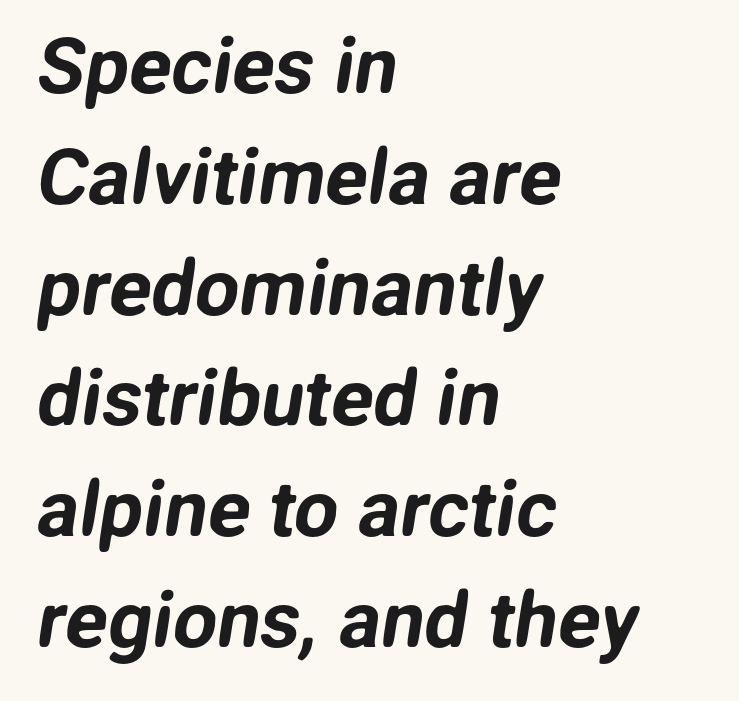
The horizontal fit of the characters is conventional and even. Students, observe: this is what conventionally led text looks like. A sans-serif font was chosen for this passage. The rendering uses natural spacing where letterforms have individual widths.
